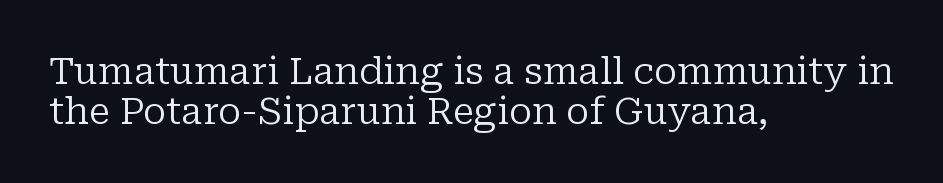
{"serif": "yes", "italic": "no", "bold": "no", "weight": "regular", "width": "normal", "stroke_contrast": "low", "x_height": "medium", "monospaced": "no", "underline": "no", "align": "left", "line_spacing": "tight", "line_spacing_ratio": 1.07, "letter_spacing": "normal", "letter_spacing_em": 0.0, "glyph_px": 37}
